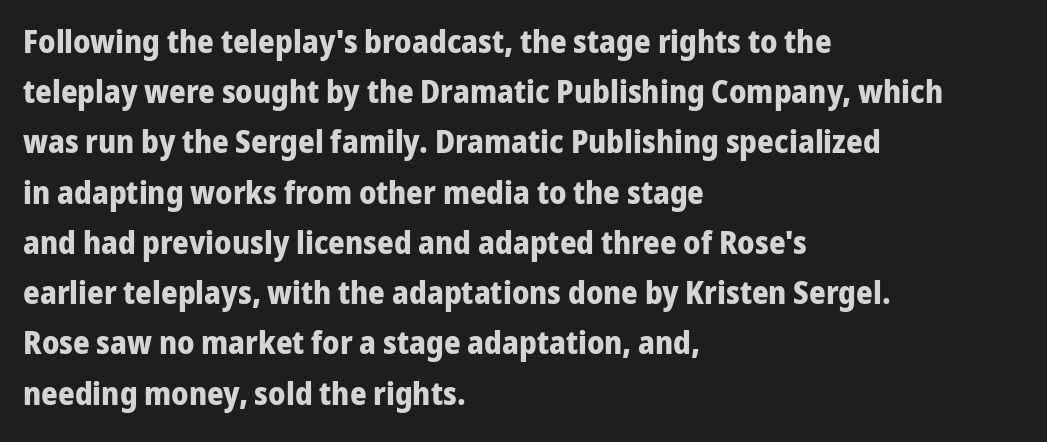
{"serif": "no", "italic": "no", "bold": "yes", "weight": "bold", "width": "normal", "stroke_contrast": "low", "x_height": "medium", "monospaced": "no", "underline": "no", "align": "left", "line_spacing": "normal", "line_spacing_ratio": 1.57, "letter_spacing": "normal", "letter_spacing_em": 0.0, "glyph_px": 32}
